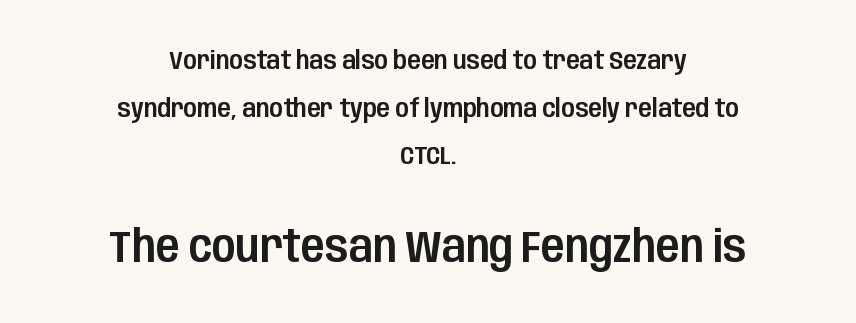
Q: Is the text italic (slanted)? A: No, it is upright.
Q: Is the typeface a serif or a sans-serif typeface? A: Sans-serif.
Q: Is the text underlined? A: No.
Q: How is the paragraph aligned? A: Centered.
Q: Is the spacing between letters normal or unusually wide? A: Normal.
Q: Is the spacing between lines tight, normal or loose? A: Loose.
Q: Which block of text is set in a larger size, the first (top) or the second (bottom)? A: The second (bottom) one.
Q: Width (condensed, normal, or wide)? A: Condensed.
Q: Stroke contrast? A: Low.
Q: x-height? A: Large.
Q: Monospaced? A: No.
